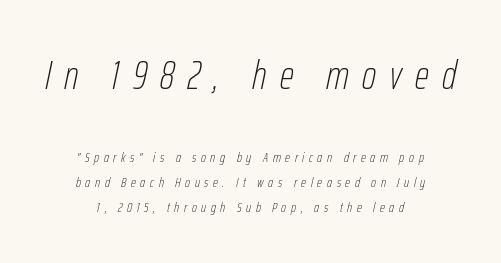
Q: Is the text bold? A: No.
Q: Is the text italic (slanted)? A: Yes, it leans right by about 12 degrees.
Q: Is the text underlined? A: No.
Q: How is the paragraph aligned? A: Centered.
Q: Is the spacing between letters normal or unusually wide? A: Unusually wide.
Q: Which block of text is set in a larger size, the first (top) or the second (bottom)? A: The first (top) one.
Q: Width (condensed, normal, or wide)? A: Condensed.
Q: Stroke contrast? A: Low.
Q: x-height? A: Medium.
Q: Monospaced? A: No.
